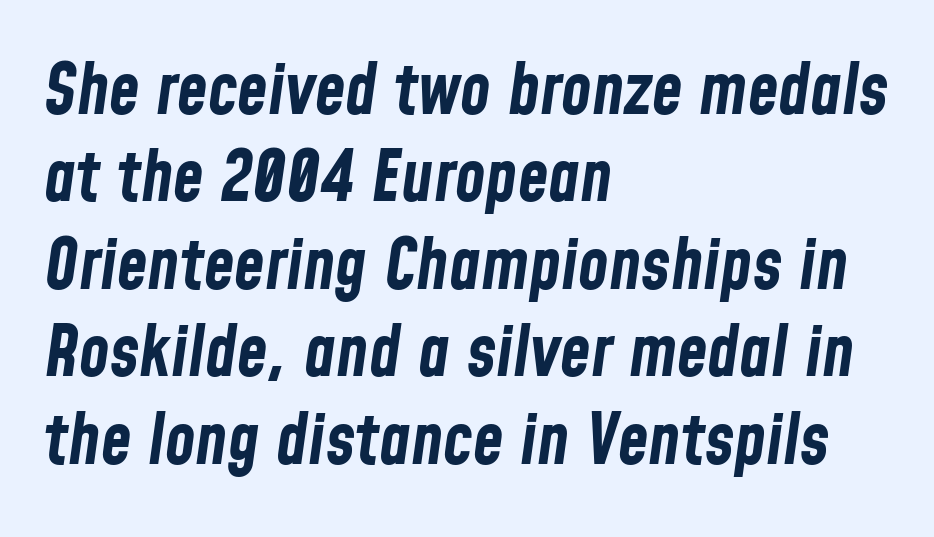
Short and long lines alike share a common starting point at left. Rendered with sloped, italic letterforms. You'd pick this weight for a headline — it's a proper bold. Each letter keeps its own natural width here, so spacing adapts to shape. Vertically, the passage feels balanced, rows spaced as you'd expect.
